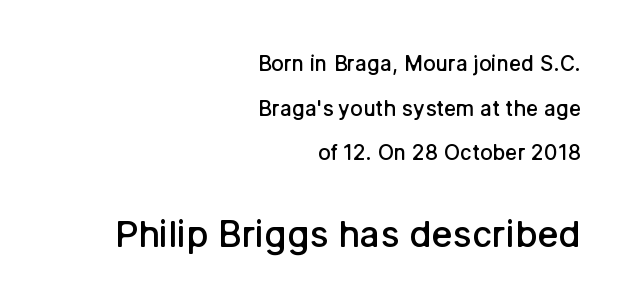
The image shows 36 px semibold sans-serif type, upright; set right-aligned, loose line spacing (2.12x), normal letter spacing, not underlined; the second (bottom) block is 1.71x larger; low stroke contrast and a medium x-height.
